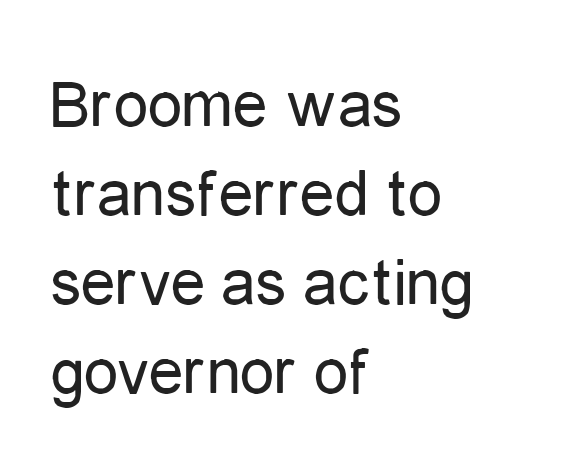
Q: Is the text bold? A: No.
Q: Is the text italic (slanted)? A: No, it is upright.
Q: Is the typeface a serif or a sans-serif typeface? A: Sans-serif.
Q: Is the text underlined? A: No.
Q: How is the paragraph aligned? A: Left-aligned.
Q: Is the spacing between letters normal or unusually wide? A: Normal.
Q: Is the spacing between lines tight, normal or loose? A: Normal.
Q: Width (condensed, normal, or wide)? A: Condensed.
Q: Stroke contrast? A: Low.
Q: x-height? A: Medium.
Q: Monospaced? A: No.
